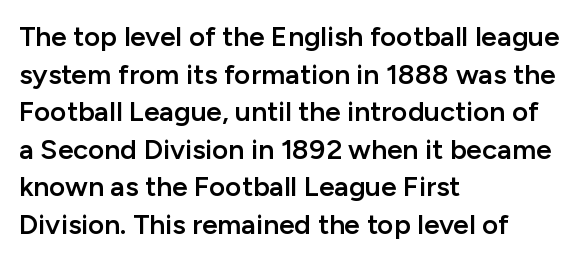
Q: Is the text bold? A: Semi-bold.
Q: Is the text italic (slanted)? A: No, it is upright.
Q: Is the typeface a serif or a sans-serif typeface? A: Sans-serif.
Q: Is the text underlined? A: No.
Q: How is the paragraph aligned? A: Left-aligned.
Q: Is the spacing between letters normal or unusually wide? A: Normal.
Q: Is the spacing between lines tight, normal or loose? A: Normal.
Q: Width (condensed, normal, or wide)? A: Normal.
Q: Stroke contrast? A: Low.
Q: x-height? A: Medium.
Q: Monospaced? A: No.
